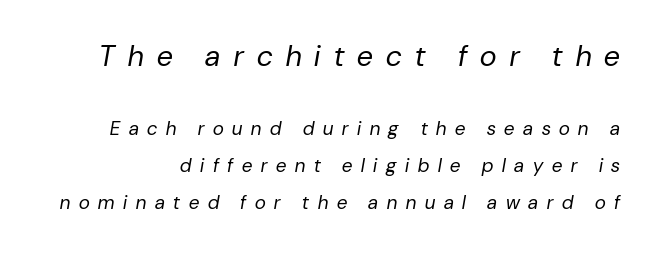
The image shows 29 px regular-weight type, italic (leaning right); set loose line spacing (1.94x), unusually wide letter spacing (+0.46 em), not underlined; the first (top) block is 1.53x larger; low stroke contrast and a medium x-height.
